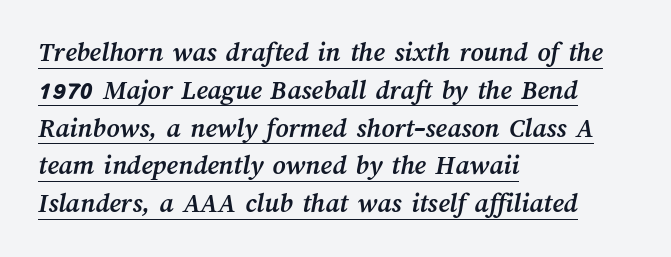
The image shows 28 px semibold type; set left-aligned, normal line spacing (1.35x), normal letter spacing, underlined; medium stroke contrast and a medium x-height.
